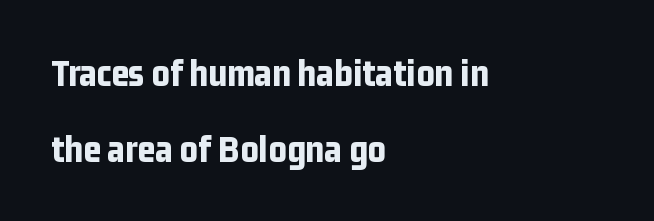
Q: Is the text bold? A: Yes.
Q: Is the text italic (slanted)? A: No, it is upright.
Q: Is the typeface a serif or a sans-serif typeface? A: Sans-serif.
Q: Is the text underlined? A: No.
Q: How is the paragraph aligned? A: Left-aligned.
Q: Is the spacing between letters normal or unusually wide? A: Normal.
Q: Is the spacing between lines tight, normal or loose? A: Loose.
Q: Width (condensed, normal, or wide)? A: Condensed.
Q: Stroke contrast? A: Low.
Q: x-height? A: Medium.
Q: Monospaced? A: No.
